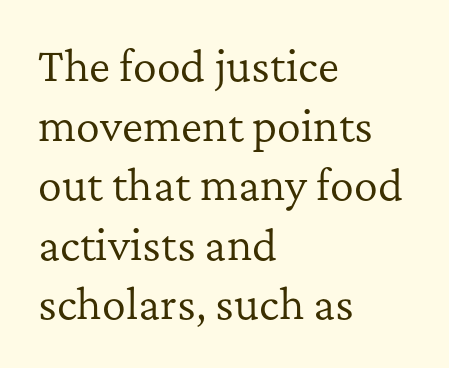
Baseline-to-baseline distance is the conventional proportion of letter height. Do the letters lean? They stand straight. The rendering shows small feet on the letterforms — a serif design. Each letter keeps its own natural width here, so spacing adapts to shape. Leftover space on each line is placed entirely after the last word. These lines keep a tight, regular rhythm from letter to letter.
